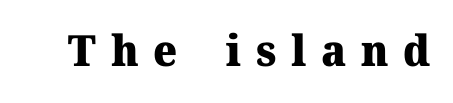
Q: Is the text bold? A: Yes.
Q: Is the text italic (slanted)? A: No, it is upright.
Q: Is the typeface a serif or a sans-serif typeface? A: Serif.
Q: Is the text underlined? A: No.
Q: Is the spacing between letters normal or unusually wide? A: Unusually wide.
Q: Width (condensed, normal, or wide)? A: Normal.
Q: Stroke contrast? A: Medium.
Q: x-height? A: Medium.
Q: Monospaced? A: No.
